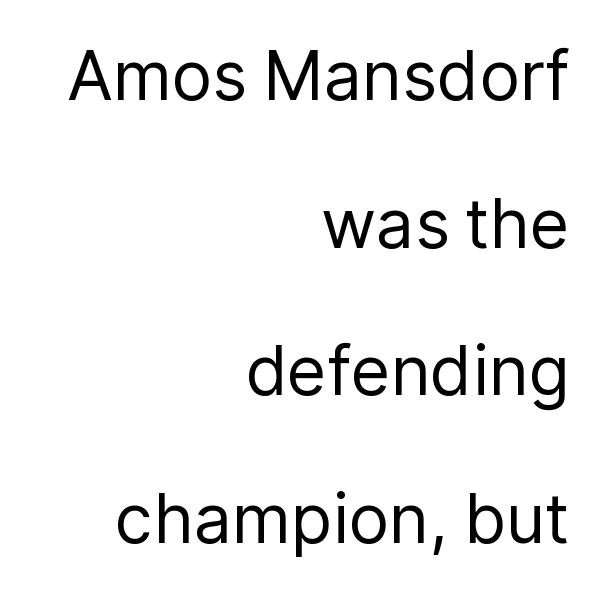
The typeface chosen for these lines omits serifs. No letter is thick-stroked: the sample isn't bold. These lines are set flush right with a ragged left edge. Do the characters align in a grid? No, the font is proportional.
